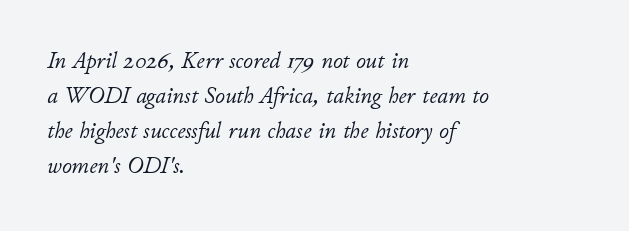
The image shows 24 px text type, italic (leaning right); set left-aligned, normal line spacing (1.46x), normal letter spacing, not underlined.
